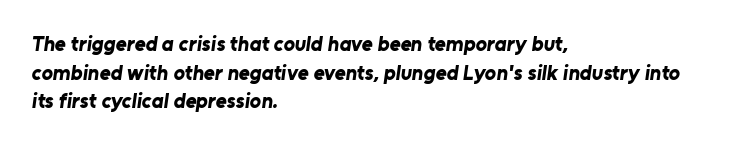
{"bold": "yes", "underline": "no", "align": "left", "line_spacing": "normal", "line_spacing_ratio": 1.36, "letter_spacing": "normal", "letter_spacing_em": 0.0, "glyph_px": 21}
